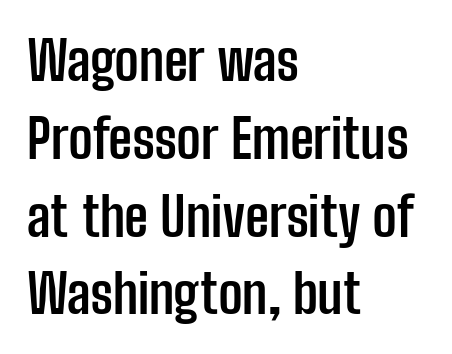
The lines sit at an ordinary, default distance from one another. The font's upright variant was chosen for this text. The passage shown has conventional tracking throughout. Descenders are the only things crossing below the line.
